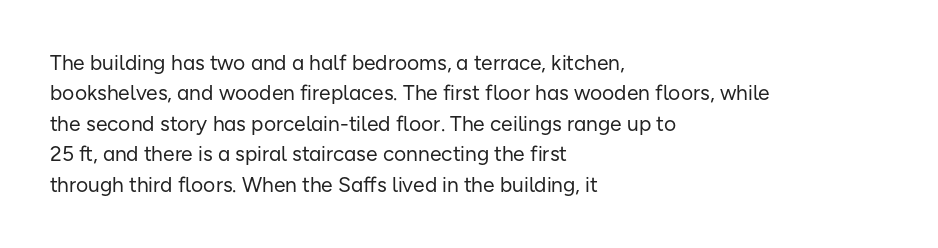
Letter spacing: default. Ink coverage per letter is moderate at most. The rag falls on the right side of this text block. Descenders are the only things crossing below the line. This block has exactly the height ordinary leading produces. This is the regular roman posture of the typeface.
